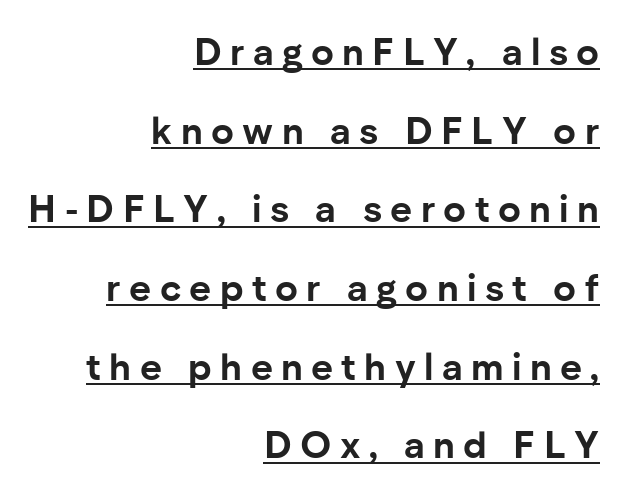
Q: Is the text bold? A: Yes.
Q: Is the text italic (slanted)? A: No, it is upright.
Q: Is the typeface a serif or a sans-serif typeface? A: Sans-serif.
Q: Is the text underlined? A: Yes.
Q: How is the paragraph aligned? A: Right-aligned.
Q: Is the spacing between letters normal or unusually wide? A: Unusually wide.
Q: Is the spacing between lines tight, normal or loose? A: Loose.
Q: Width (condensed, normal, or wide)? A: Normal.
Q: Stroke contrast? A: Low.
Q: x-height? A: Medium.
Q: Monospaced? A: No.
